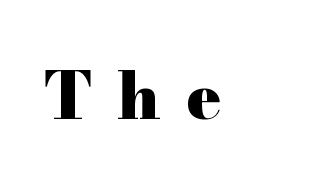
The image shows 65 px heavy, wide serif type, upright; set unusually wide letter spacing (+0.39 em), not underlined; high stroke contrast and a small x-height.
